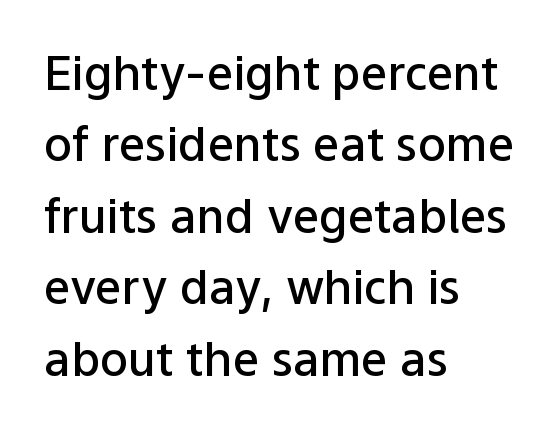
{"serif": "no", "italic": "no", "bold": "semi", "weight": "semibold", "width": "normal", "stroke_contrast": "low", "x_height": "medium", "monospaced": "no", "underline": "no", "align": "left", "line_spacing": "normal", "line_spacing_ratio": 1.52, "letter_spacing": "normal", "letter_spacing_em": 0.0, "glyph_px": 47}
